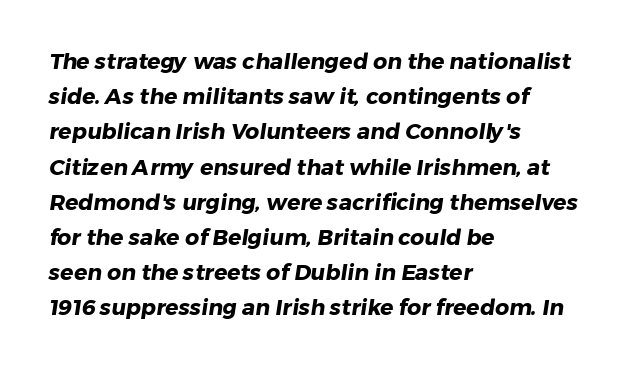
Q: Is the text bold? A: Yes.
Q: Is the text underlined? A: No.
Q: How is the paragraph aligned? A: Left-aligned.
Q: Is the spacing between letters normal or unusually wide? A: Normal.
Q: Is the spacing between lines tight, normal or loose? A: Normal.
